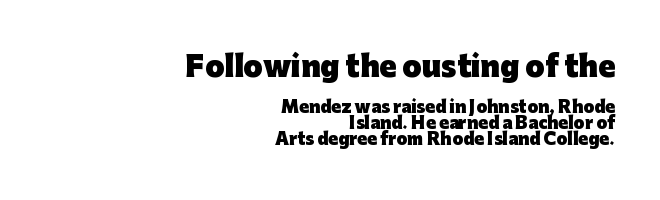
The image shows 28 px heavy sans-serif type, upright; set right-aligned, tight line spacing (0.99x), normal letter spacing, not underlined; the first (top) block is 1.75x larger; low stroke contrast and a medium x-height.
